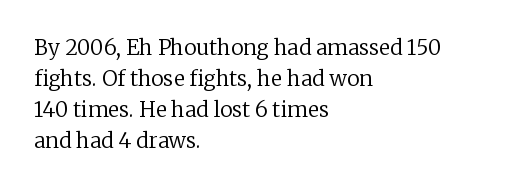
The image shows 21 px text type, upright; set left-aligned, normal line spacing (1.48x), normal letter spacing, not underlined.
